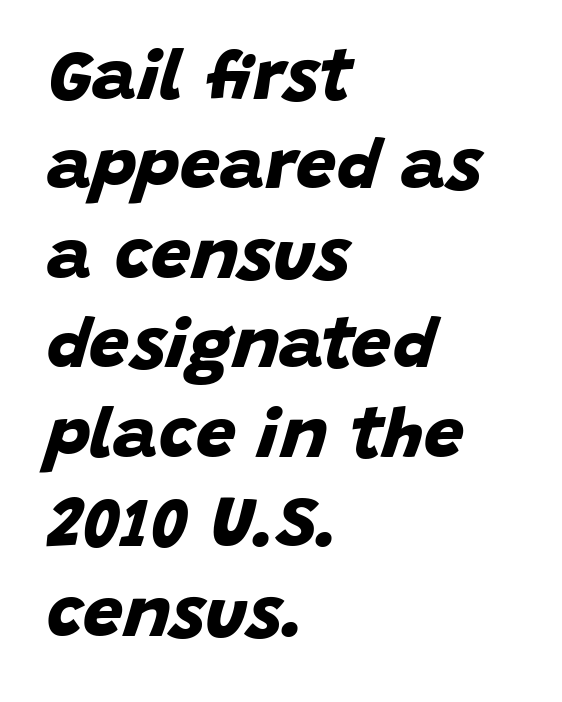
A typesetter would call this proportional, since set widths differ per character. The gap between lines stays unmarked. The leading is moderate, giving the passage an even texture. Casual observation: everything's shoved over to the left. Tracking value appears to be zero — textbook default spacing.
